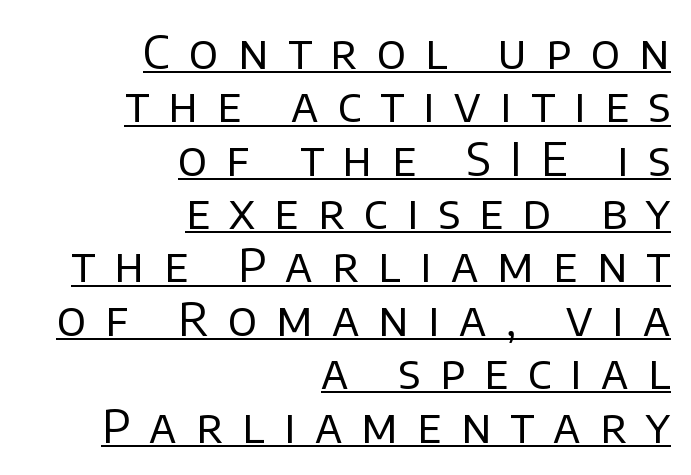
The image shows 46 px regular-weight sans-serif type, upright; set right-aligned, line spacing 1.16x, unusually wide letter spacing (+0.42 em), underlined; low stroke contrast and a large x-height.
